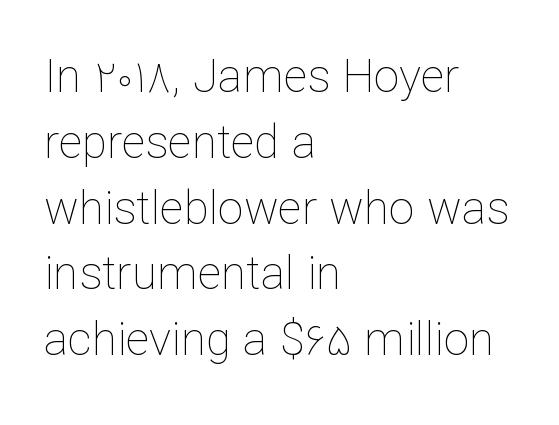
{"italic": "no", "bold": "no", "weight": "thin", "width": "normal", "stroke_contrast": "low", "x_height": "medium", "monospaced": "no", "underline": "no", "align": "left", "line_spacing": "normal", "line_spacing_ratio": 1.43, "letter_spacing": "normal", "letter_spacing_em": 0.0, "glyph_px": 46}
